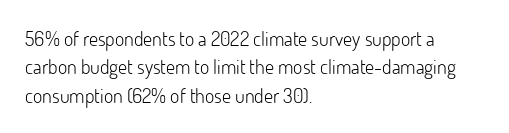
Q: Is the text bold? A: No.
Q: Is the text italic (slanted)? A: No, it is upright.
Q: Is the text underlined? A: No.
Q: How is the paragraph aligned? A: Left-aligned.
Q: Is the spacing between letters normal or unusually wide? A: Normal.
Q: Is the spacing between lines tight, normal or loose? A: Normal.
